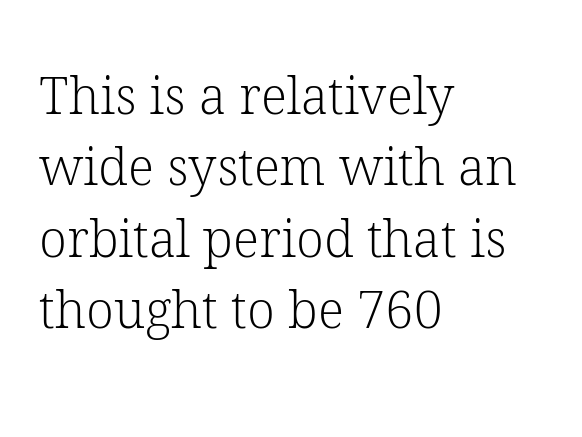
A typesetter would label this face a serif. In CSS terms this would be text-align: left. Each row of text sits above clean, open space. Ink coverage per letter is moderate at most. The passage shown is typed in a proportional face where columns would drift. These lines sit exactly where default settings would place them.
